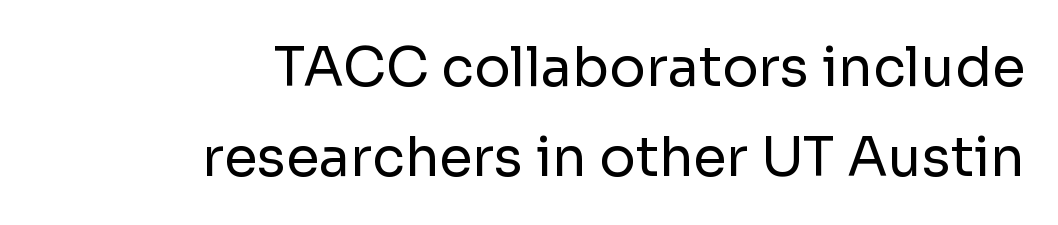
{"serif": "no", "italic": "no", "bold": "no", "weight": "regular", "width": "normal", "stroke_contrast": "low", "x_height": "medium", "monospaced": "no", "underline": "no", "align": "right", "line_spacing": "normal", "line_spacing_ratio": 1.66, "letter_spacing": "normal", "letter_spacing_em": 0.0, "glyph_px": 54}
